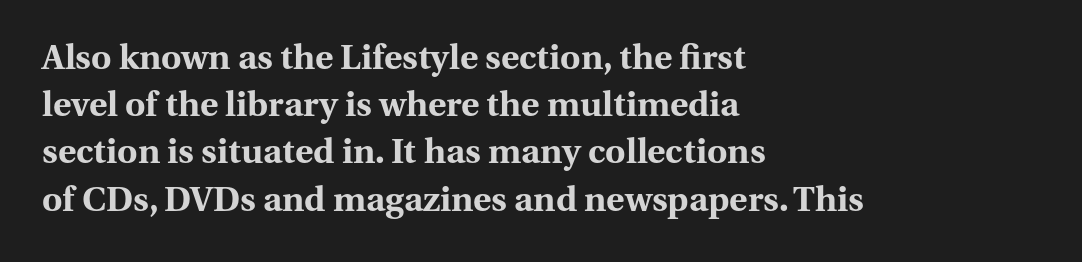
Q: Is the text bold? A: Yes.
Q: Is the text italic (slanted)? A: No, it is upright.
Q: Is the typeface a serif or a sans-serif typeface? A: Serif.
Q: Is the text underlined? A: No.
Q: How is the paragraph aligned? A: Left-aligned.
Q: Is the spacing between letters normal or unusually wide? A: Normal.
Q: Is the spacing between lines tight, normal or loose? A: Normal.
Q: Width (condensed, normal, or wide)? A: Normal.
Q: Stroke contrast? A: Medium.
Q: x-height? A: Medium.
Q: Monospaced? A: No.
